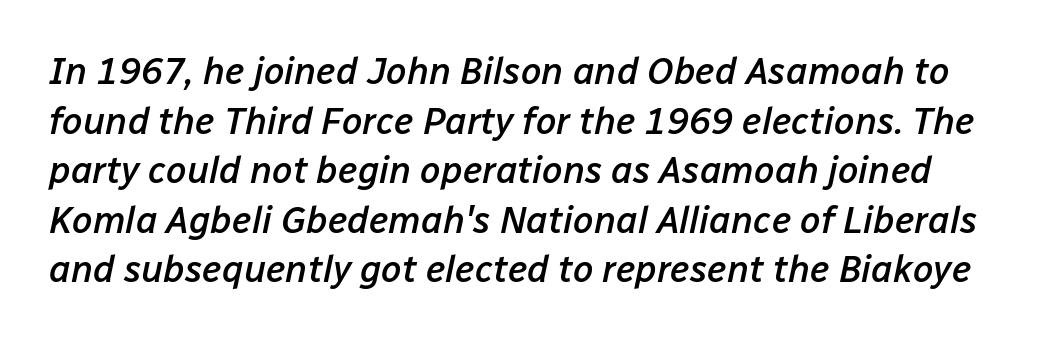
Q: Is the text bold? A: Semi-bold.
Q: Is the text italic (slanted)? A: Yes, it leans right by about 12 degrees.
Q: Is the text underlined? A: No.
Q: Is the spacing between letters normal or unusually wide? A: Normal.
Q: Is the spacing between lines tight, normal or loose? A: Normal.
Q: Width (condensed, normal, or wide)? A: Normal.
Q: Stroke contrast? A: Low.
Q: x-height? A: Medium.
Q: Monospaced? A: No.
